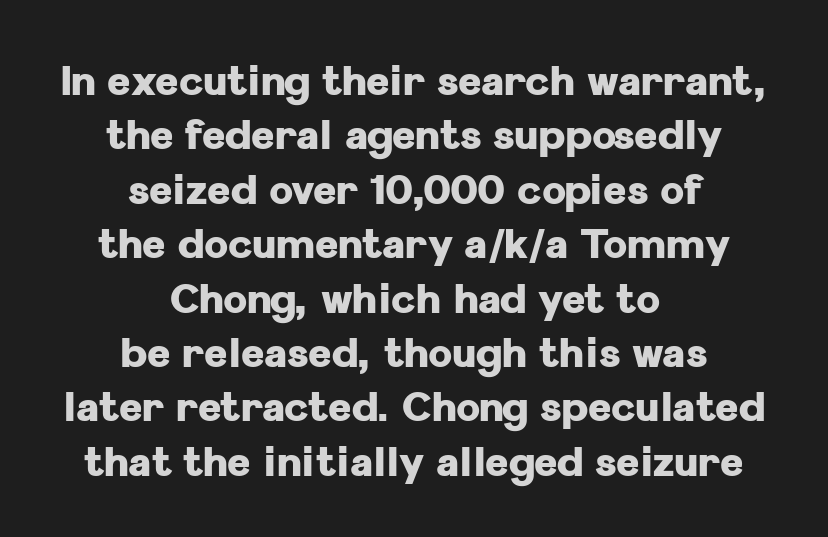
Stroke thickness is high; the sample reads as a true bold. Default kerning and tracking; the words read as compact shapes. No word sits above an underline. Evenly set lines give the paragraph a standard silhouette. Posture: upright roman. Proportional: the letters do not fall into vertical columns.
